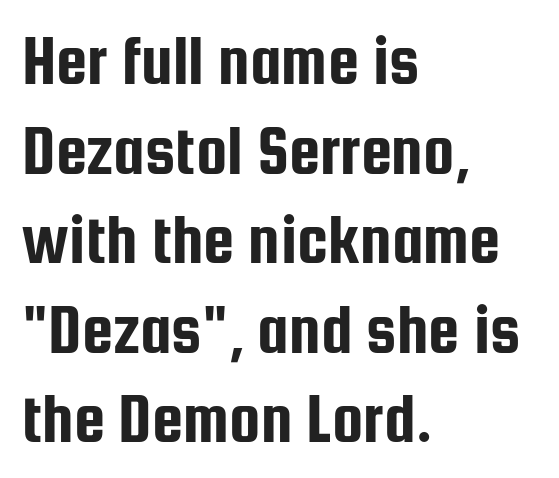
{"serif": "no", "italic": "no", "width": "condensed", "stroke_contrast": "low", "x_height": "medium", "monospaced": "no", "underline": "no", "align": "left", "line_spacing": "normal", "line_spacing_ratio": 1.28, "letter_spacing": "normal", "letter_spacing_em": 0.0, "glyph_px": 70}
